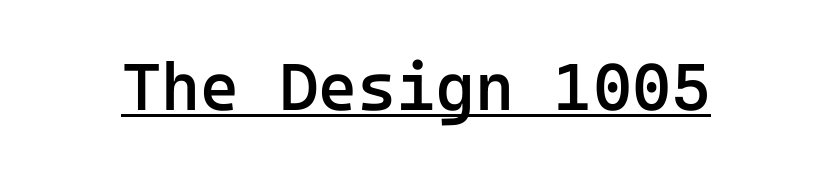
{"serif": "no", "italic": "no", "bold": "semi", "weight": "semibold", "width": "normal", "stroke_contrast": "low", "x_height": "medium", "monospaced": "yes", "underline": "yes", "letter_spacing": "normal", "letter_spacing_em": 0.0, "glyph_px": 67}
